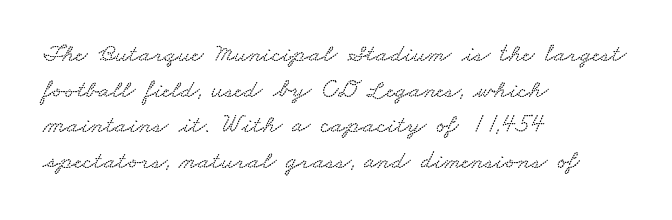
{"underline": "no", "align": "left", "line_spacing": "normal", "line_spacing_ratio": 1.37, "letter_spacing": "normal", "letter_spacing_em": 0.0, "glyph_px": 26}
